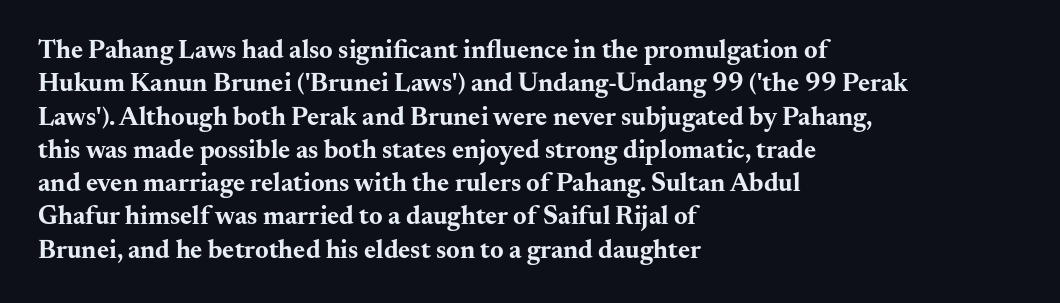
Q: Is the text bold? A: Yes.
Q: Is the text italic (slanted)? A: No, it is upright.
Q: Is the text underlined? A: No.
Q: How is the paragraph aligned? A: Left-aligned.
Q: Is the spacing between letters normal or unusually wide? A: Normal.
Q: Is the spacing between lines tight, normal or loose? A: Normal.
